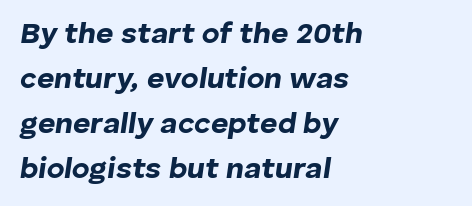
Q: Is the text bold? A: Yes.
Q: Is the text italic (slanted)? A: Yes, it leans right by about 8 degrees.
Q: Is the text underlined? A: No.
Q: How is the paragraph aligned? A: Left-aligned.
Q: Is the spacing between letters normal or unusually wide? A: Normal.
Q: Is the spacing between lines tight, normal or loose? A: Normal.
Q: Width (condensed, normal, or wide)? A: Normal.
Q: Stroke contrast? A: Low.
Q: x-height? A: Medium.
Q: Monospaced? A: No.
